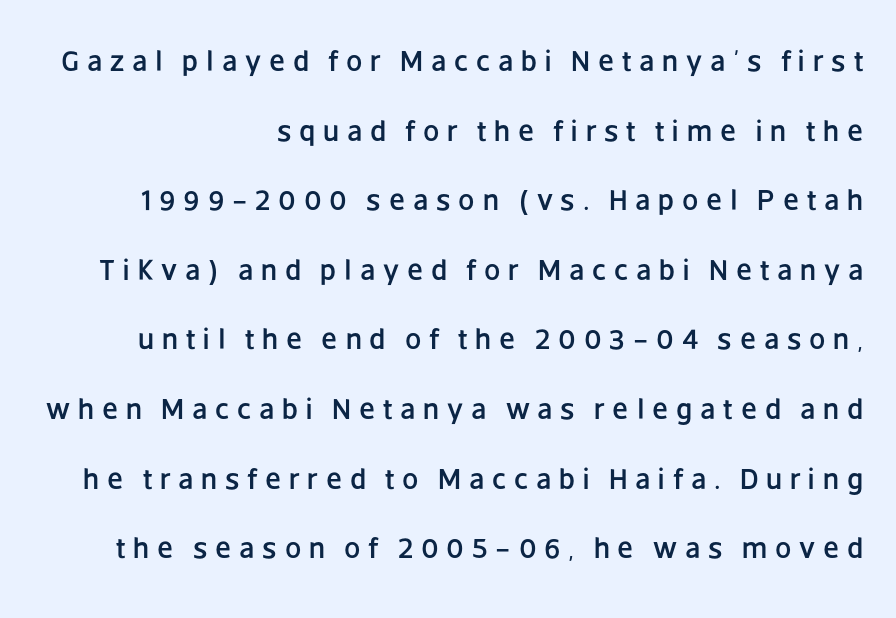
{"serif": "no", "italic": "no", "width": "normal", "stroke_contrast": "low", "x_height": "large", "monospaced": "no", "underline": "no", "align": "right", "line_spacing": "loose", "line_spacing_ratio": 2.4, "letter_spacing": "wide", "letter_spacing_em": 0.27, "glyph_px": 29}
